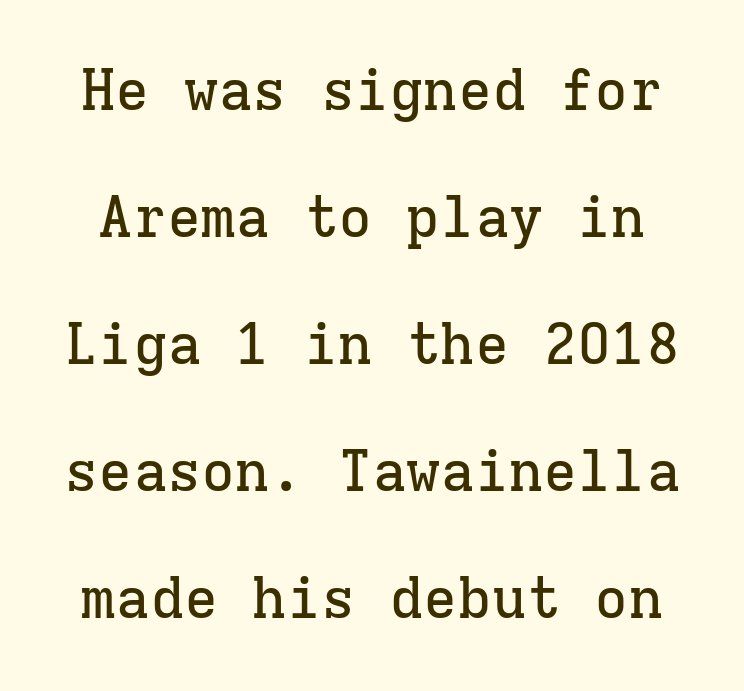
The specimen reads as upright at a glance. Classification — serif. Leading is clearly above the norm, producing a sparse column. What stands out about the letter spacing? Nothing — it is the standard amount. Only glyphs here, with clear space below each row. The rendering uses typewriter-style spacing with identical character cells.
